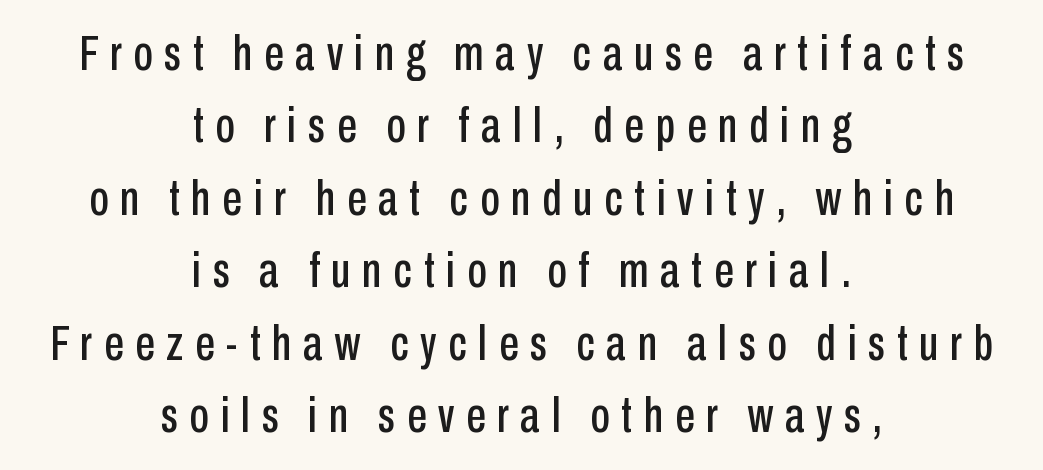
{"serif": "no", "italic": "no", "width": "condensed", "stroke_contrast": "low", "x_height": "medium", "monospaced": "no", "underline": "no", "align": "center", "line_spacing": "normal", "line_spacing_ratio": 1.45, "letter_spacing": "wide", "letter_spacing_em": 0.23, "glyph_px": 50}
